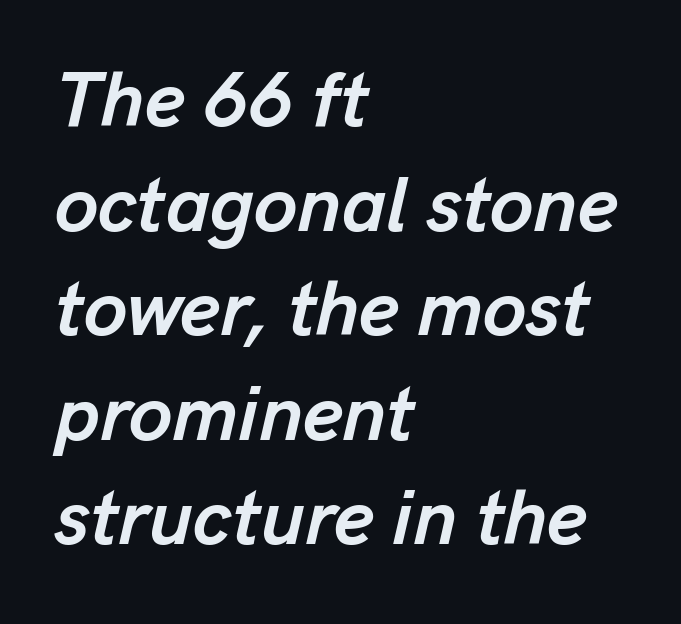
A typesetter would call this leading conventional body-copy spacing. Horizontal alignment here is leftward, the default for most running prose. The letters advance in unequal steps, a hallmark of proportional type. The passage shown is not underscored anywhere. The tracking reads as untouched default to a designer's eye.
